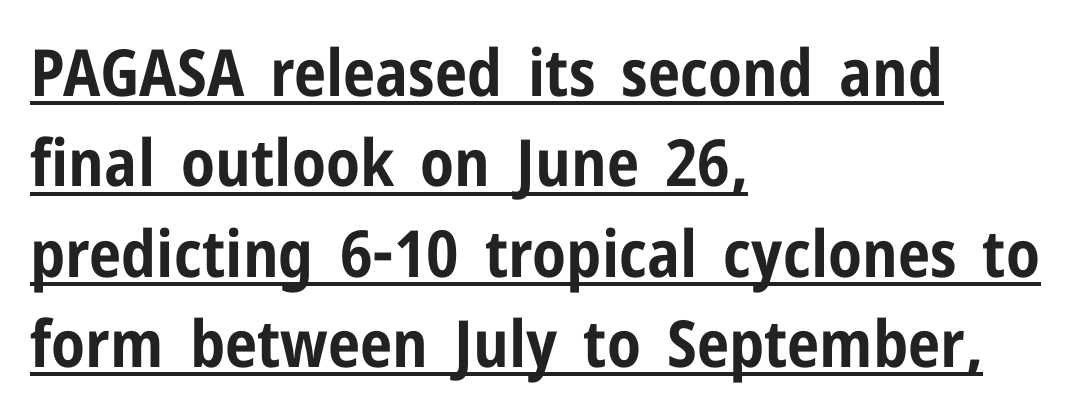
The image shows 65 px bold, condensed sans-serif type, upright; set left-aligned, normal line spacing (1.39x), normal letter spacing, underlined; low stroke contrast and a medium x-height.
